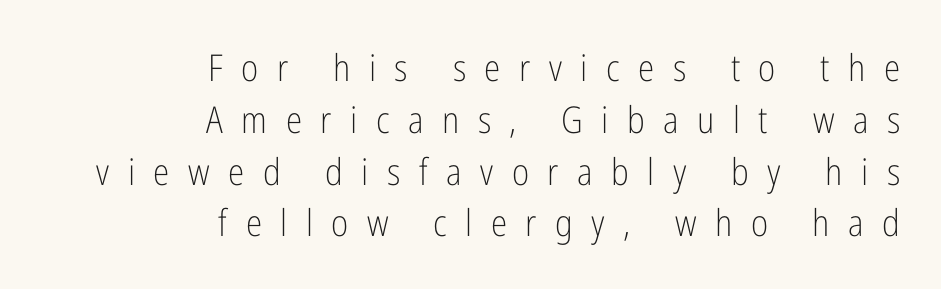
Q: Is the text bold? A: No.
Q: Is the text italic (slanted)? A: No, it is upright.
Q: Is the typeface a serif or a sans-serif typeface? A: Sans-serif.
Q: Is the text underlined? A: No.
Q: How is the paragraph aligned? A: Right-aligned.
Q: Is the spacing between letters normal or unusually wide? A: Unusually wide.
Q: Is the spacing between lines tight, normal or loose? A: Normal.
Q: Width (condensed, normal, or wide)? A: Condensed.
Q: Stroke contrast? A: Low.
Q: x-height? A: Medium.
Q: Monospaced? A: No.
